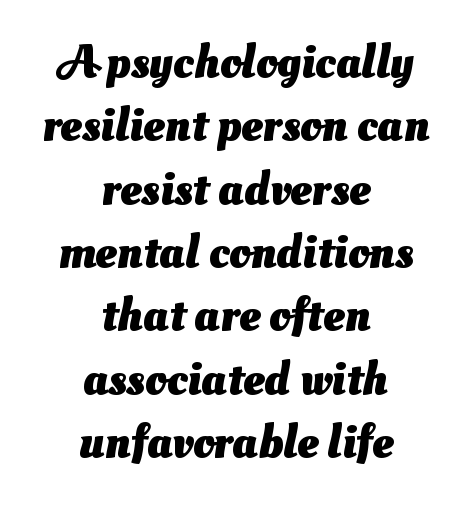
{"serif": "no", "bold": "yes", "weight": "heavy", "width": "normal", "stroke_contrast": "medium", "x_height": "small", "monospaced": "no", "underline": "no", "align": "center", "line_spacing": "normal", "line_spacing_ratio": 1.32, "letter_spacing": "normal", "letter_spacing_em": 0.0, "glyph_px": 48}
